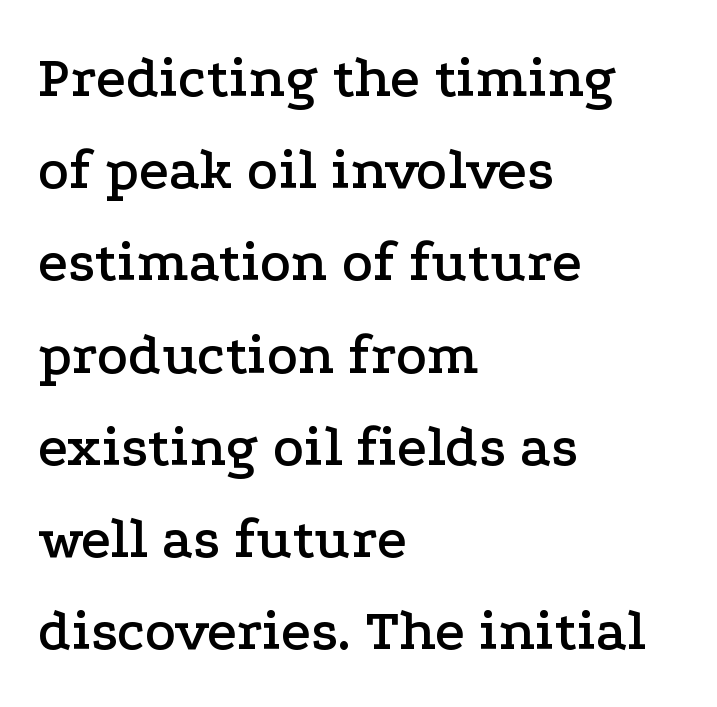
The rendering uses natural spacing where letterforms have individual widths. Successive baselines arrive at the customary interval. These lines were composed using upright roman letters. Students, note that the glyphs here touch the page at normal intervals.
